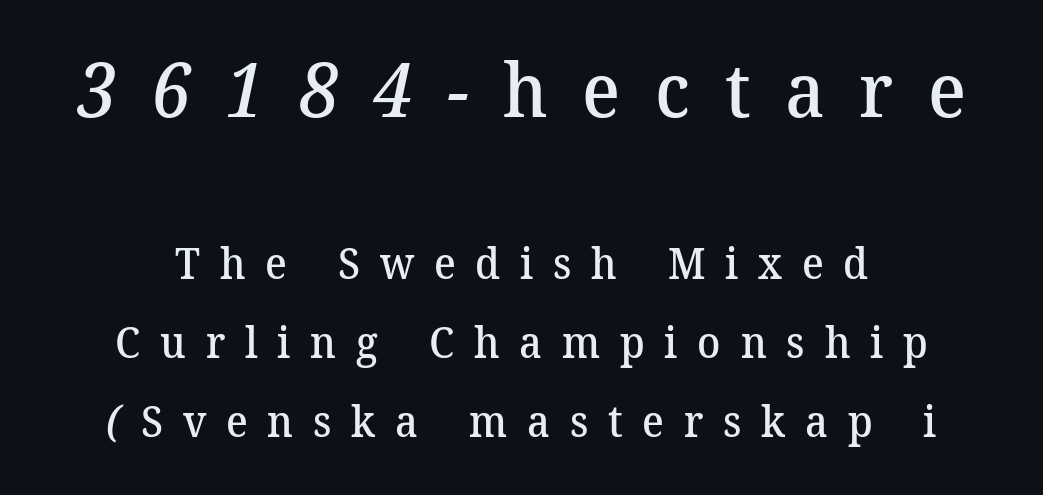
{"serif": "yes", "bold": "semi", "weight": "semibold", "width": "normal", "stroke_contrast": "medium", "x_height": "medium", "monospaced": "no", "underline": "no", "align": "center", "line_spacing_ratio": 1.83, "letter_spacing": "wide", "letter_spacing_em": 0.46, "larger_block": "first", "size_ratio": 1.74, "glyph_px": 75}
